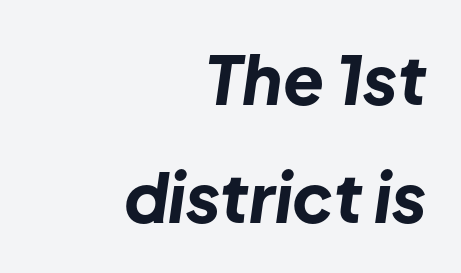
Q: Is the text bold? A: Yes.
Q: Is the text italic (slanted)? A: Yes, it leans right by about 8 degrees.
Q: Is the text underlined? A: No.
Q: How is the paragraph aligned? A: Right-aligned.
Q: Is the spacing between letters normal or unusually wide? A: Normal.
Q: Width (condensed, normal, or wide)? A: Normal.
Q: Stroke contrast? A: Low.
Q: x-height? A: Medium.
Q: Monospaced? A: No.
